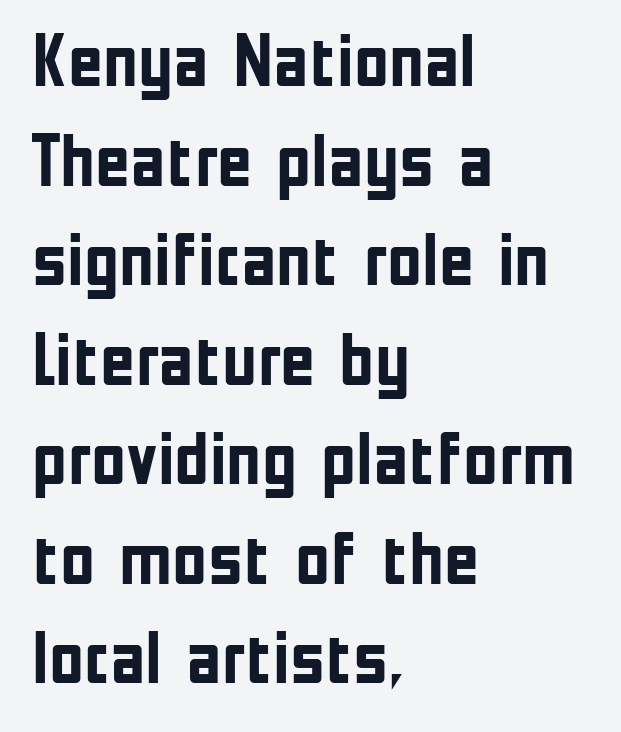
Q: Is the text bold? A: Yes.
Q: Is the text italic (slanted)? A: No, it is upright.
Q: Is the typeface a serif or a sans-serif typeface? A: Sans-serif.
Q: Is the text underlined? A: No.
Q: How is the paragraph aligned? A: Left-aligned.
Q: Is the spacing between letters normal or unusually wide? A: Normal.
Q: Is the spacing between lines tight, normal or loose? A: Normal.
Q: Width (condensed, normal, or wide)? A: Condensed.
Q: Stroke contrast? A: Low.
Q: x-height? A: Medium.
Q: Monospaced? A: No.
